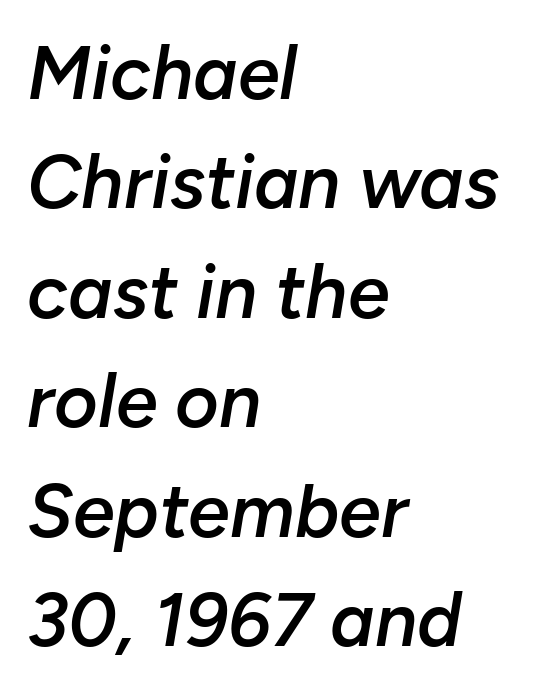
The image shows 75 px semibold type, italic (leaning right); set left-aligned, normal line spacing (1.46x), normal letter spacing, not underlined; low stroke contrast and a medium x-height.
